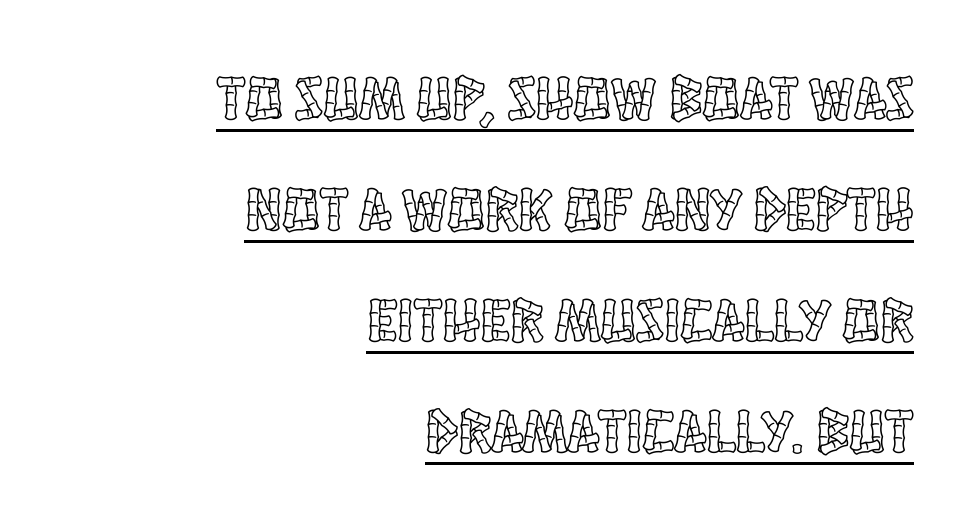
Q: Is the text italic (slanted)? A: No, it is upright.
Q: Is the text underlined? A: Yes.
Q: How is the paragraph aligned? A: Right-aligned.
Q: Is the spacing between letters normal or unusually wide? A: Normal.
Q: Width (condensed, normal, or wide)? A: Condensed.
Q: x-height? A: Large.
Q: Monospaced? A: No.
